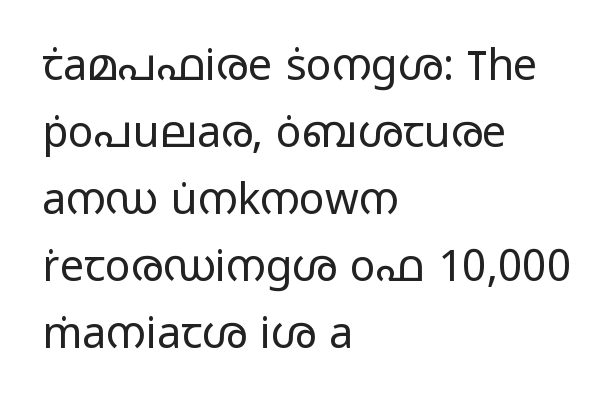
{"serif": "no", "italic": "no", "bold": "no", "weight": "regular", "width": "wide", "stroke_contrast": "low", "x_height": "medium", "monospaced": "no", "underline": "no", "align": "left", "line_spacing": "normal", "line_spacing_ratio": 1.56, "letter_spacing": "normal", "letter_spacing_em": 0.0, "glyph_px": 43}
